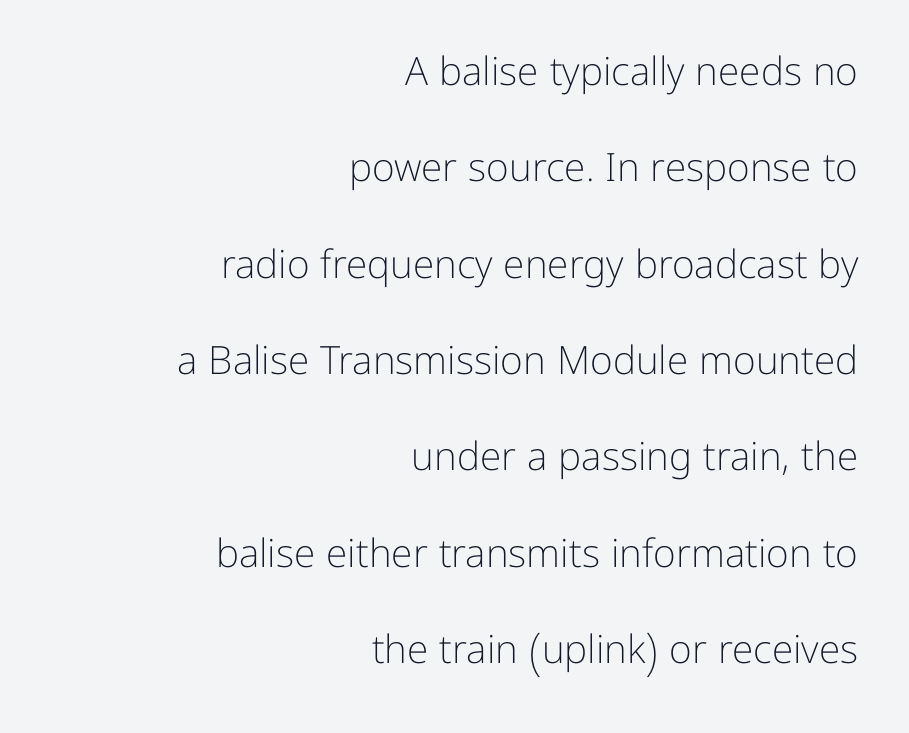
Q: Is the text bold? A: No.
Q: Is the text italic (slanted)? A: No, it is upright.
Q: Is the typeface a serif or a sans-serif typeface? A: Sans-serif.
Q: Is the text underlined? A: No.
Q: How is the paragraph aligned? A: Right-aligned.
Q: Is the spacing between letters normal or unusually wide? A: Normal.
Q: Is the spacing between lines tight, normal or loose? A: Loose.
Q: Width (condensed, normal, or wide)? A: Normal.
Q: Stroke contrast? A: Low.
Q: x-height? A: Medium.
Q: Monospaced? A: No.
